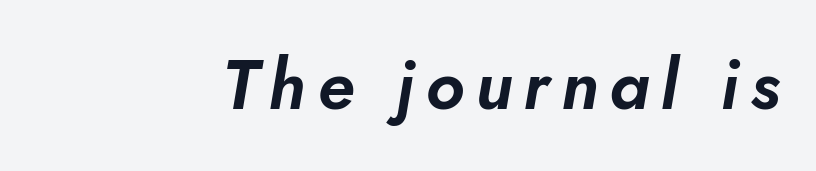
The image shows 69 px text type, italic (leaning right); set not underlined; low stroke contrast and a small x-height.
